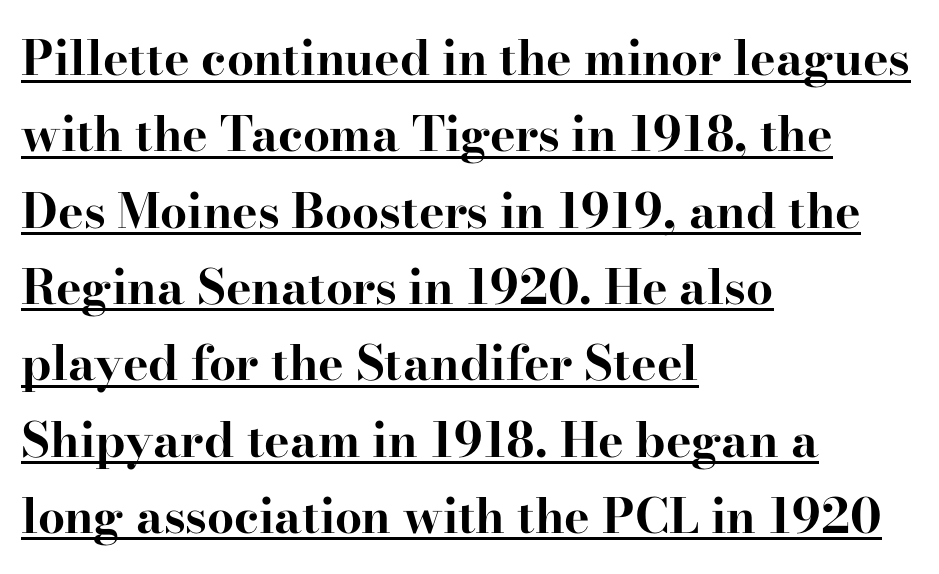
{"serif": "yes", "italic": "no", "bold": "yes", "weight": "bold", "width": "wide", "stroke_contrast": "high", "x_height": "small", "monospaced": "no", "underline": "yes", "align": "left", "line_spacing": "normal", "line_spacing_ratio": 1.59, "letter_spacing": "normal", "letter_spacing_em": 0.0, "glyph_px": 48}
